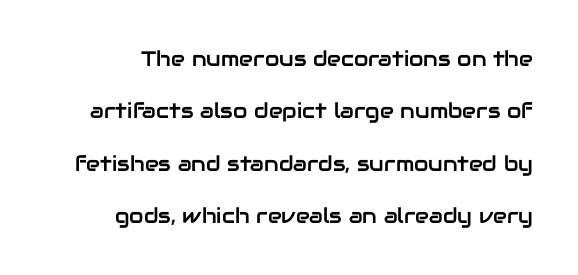
Q: Is the text italic (slanted)? A: No, it is upright.
Q: Is the text underlined? A: No.
Q: Is the spacing between letters normal or unusually wide? A: Normal.
Q: Is the spacing between lines tight, normal or loose? A: Loose.
